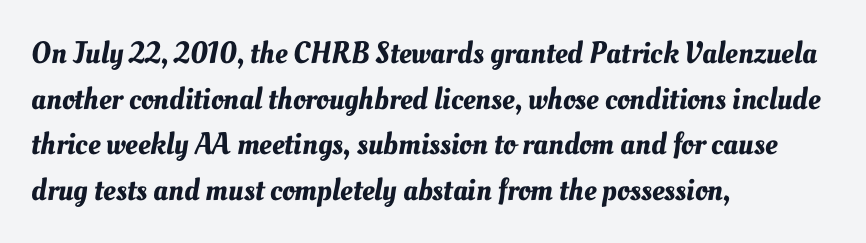
Descenders are the only things crossing below the line. Is there much room between lines? A standard amount, neither cramped nor airy. Spacing verdict: proportional, widths tailored to each character. No extra tracking has been applied to these lines. Horizontally, the lines are justified to the leading edge only.
